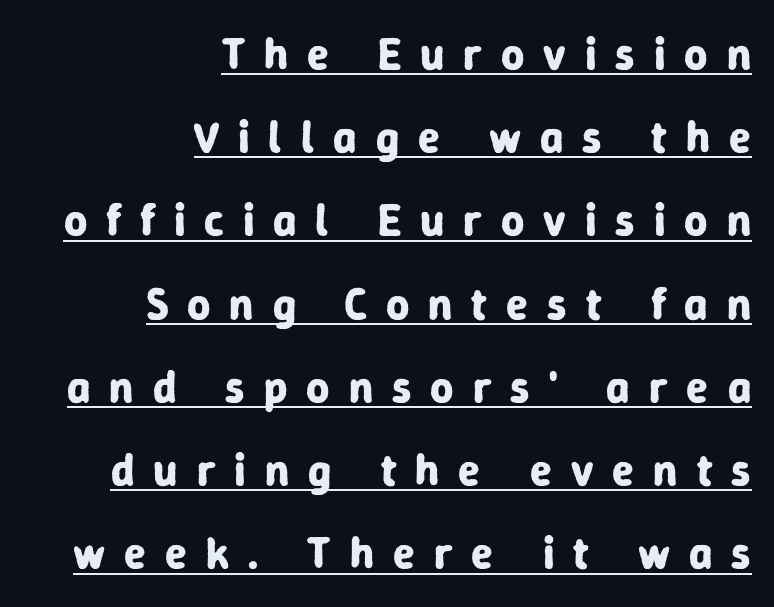
Q: Is the text bold? A: Yes.
Q: Is the text italic (slanted)? A: No, it is upright.
Q: Is the typeface a serif or a sans-serif typeface? A: Sans-serif.
Q: Is the text underlined? A: Yes.
Q: How is the paragraph aligned? A: Right-aligned.
Q: Is the spacing between letters normal or unusually wide? A: Unusually wide.
Q: Width (condensed, normal, or wide)? A: Normal.
Q: Stroke contrast? A: Low.
Q: x-height? A: Medium.
Q: Monospaced? A: No.
